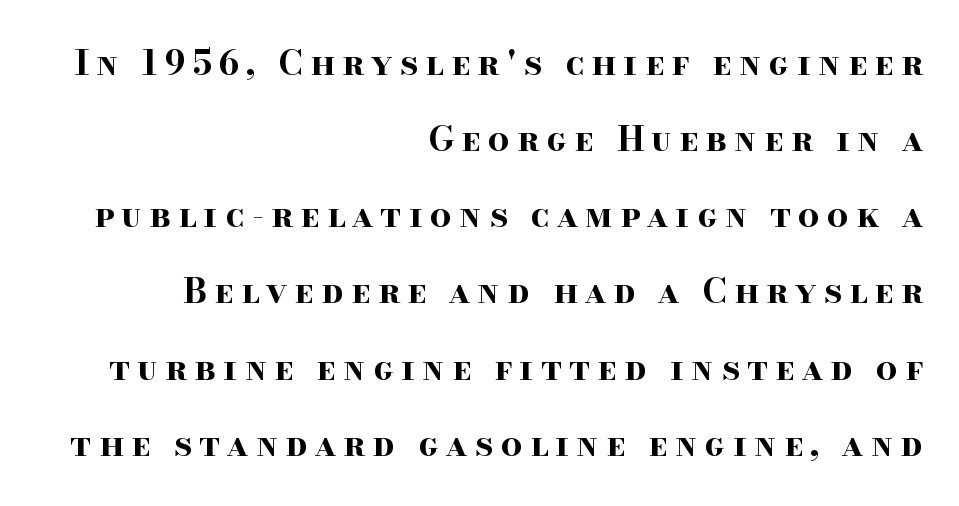
Q: Is the text bold? A: Yes.
Q: Is the text italic (slanted)? A: No, it is upright.
Q: Is the typeface a serif or a sans-serif typeface? A: Serif.
Q: Is the text underlined? A: No.
Q: How is the paragraph aligned? A: Right-aligned.
Q: Is the spacing between letters normal or unusually wide? A: Unusually wide.
Q: Is the spacing between lines tight, normal or loose? A: Loose.
Q: Width (condensed, normal, or wide)? A: Wide.
Q: Stroke contrast? A: High.
Q: x-height? A: Small.
Q: Monospaced? A: No.
